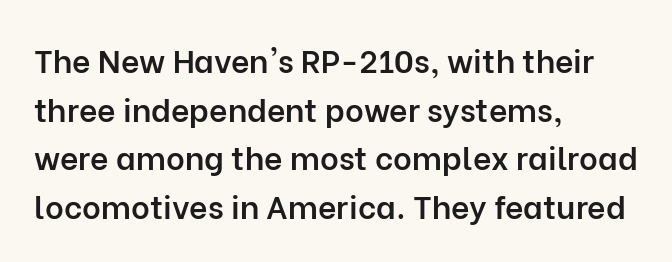
{"serif": "no", "italic": "no", "bold": "semi", "weight": "semibold", "width": "normal", "stroke_contrast": "low", "x_height": "medium", "monospaced": "no", "underline": "no", "align": "left", "line_spacing": "normal", "line_spacing_ratio": 1.52, "letter_spacing": "normal", "letter_spacing_em": 0.0, "glyph_px": 32}
